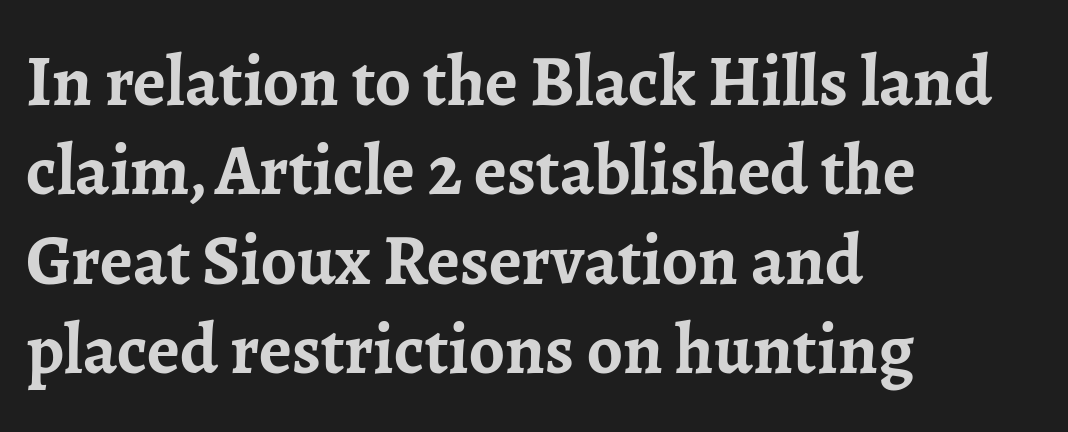
The words here are not underlined. There is no visible air inserted between adjacent glyphs. These lines are rendered in a variable-pitch font. The typesetting leans heavy: a genuine bold. A normal amount of white space separates one row of letters from the next. Posture: vertical.
